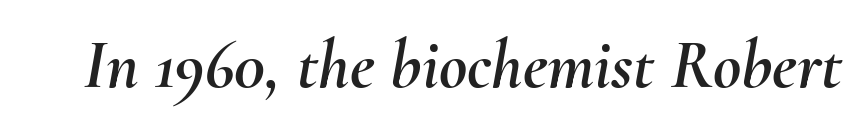
Students, note that the glyphs here touch the page at normal intervals. The glyphs are unaccompanied by any horizontal stroke below them. You can tell it's italic because the verticals aren't actually vertical. The passage shown is typed in a proportional face where columns would drift.
